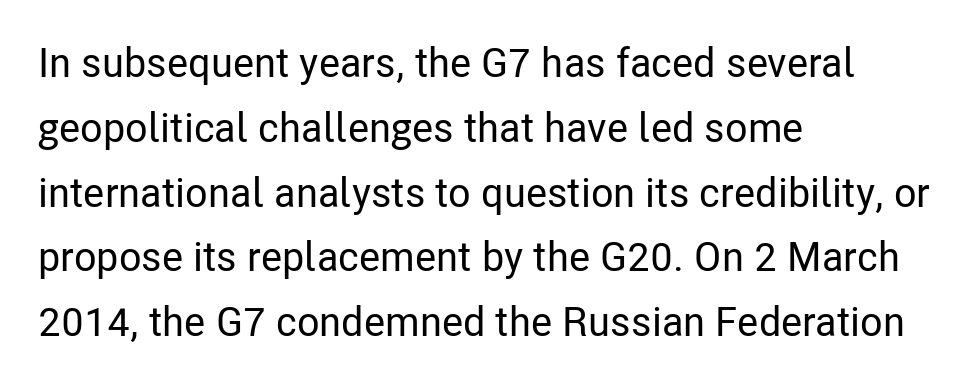
The image shows 41 px condensed sans-serif type, upright; set left-aligned, normal line spacing (1.58x), normal letter spacing, not underlined; low stroke contrast and a medium x-height.
